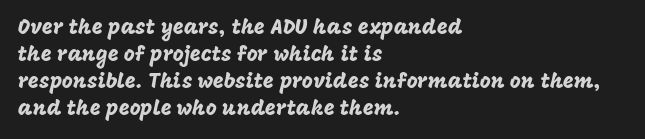
No word sits above an underline. A typesetter would call this leading conventional body-copy spacing. Nothing unusual about the tracking: characters are spaced as the font intends. Line starts are locked; line ends wander.
